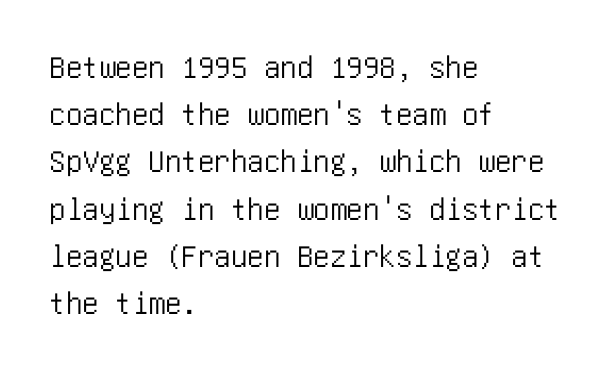
{"serif": "no", "italic": "no", "width": "condensed", "stroke_contrast": "low", "x_height": "large", "underline": "no", "align": "left", "line_spacing": "normal", "line_spacing_ratio": 1.43, "letter_spacing": "normal", "letter_spacing_em": 0.0, "glyph_px": 33}
